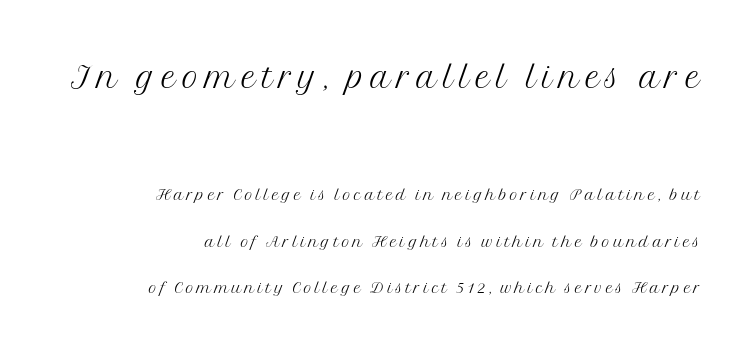
The image shows 45 px light serif type; set right-aligned, loose line spacing (2.1x), not underlined; the first (top) block is 2.05x larger; medium stroke contrast and a medium x-height.
